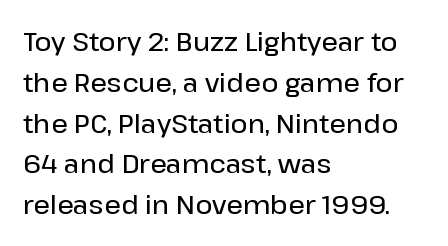
The space between consecutive lines is moderate. This sample uses plain, unmodified letter spacing. Layout note: lines flush left. No italicization has been applied; the sample stays upright. The passage shown is not underscored anywhere.
